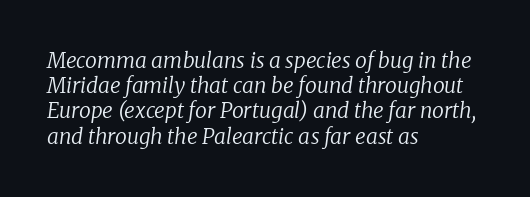
{"italic": "yes", "lean": "right", "slant_degrees": 8, "bold": "no", "underline": "no", "align": "left", "line_spacing_ratio": 1.2, "letter_spacing": "normal", "letter_spacing_em": 0.0, "glyph_px": 21}
